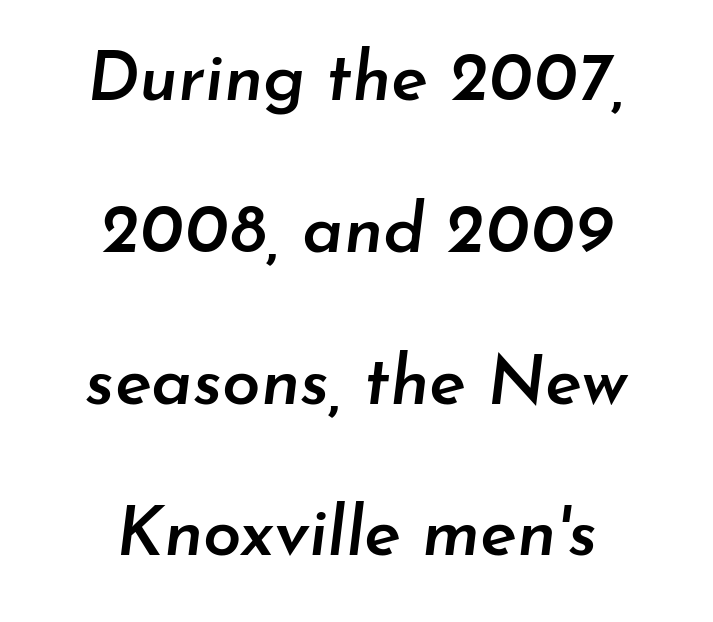
Bare-footed words on every line. This block would shrink considerably if given ordinary leading; it's expanded now. The rendering uses a semibold face; strokes are thickened but not to full bold. Honestly, the letter spacing is just normal — you wouldn't notice it.
